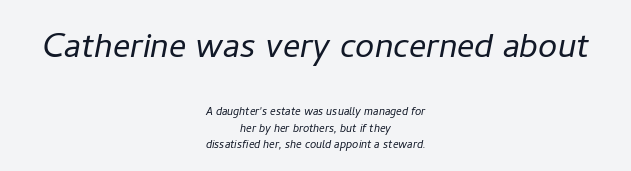
Has an underline been added? It has not. The typeface has the unassuming heft of standard copy or less. Both edges are ragged and mirror each other, which tells us the setting is centered. A typesetter would call this proportional, since set widths differ per character. A typesetter would mark this as italic. The letters in the upper block stand taller than those in the block below.
